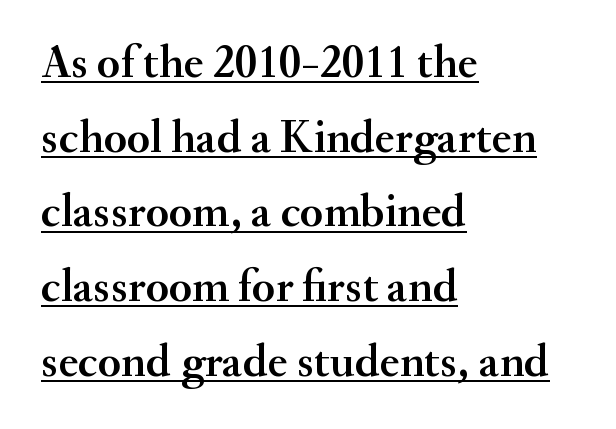
The image shows 47 px serif type, upright; set left-aligned, normal line spacing (1.59x), normal letter spacing, underlined; medium stroke contrast and a small x-height.
